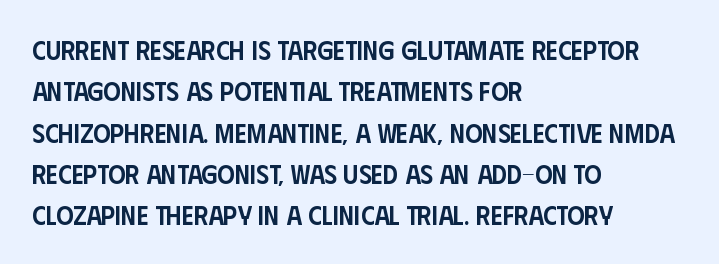
Q: Is the text bold? A: Semi-bold.
Q: Is the text italic (slanted)? A: No, it is upright.
Q: Is the text underlined? A: No.
Q: How is the paragraph aligned? A: Left-aligned.
Q: Is the spacing between letters normal or unusually wide? A: Normal.
Q: Is the spacing between lines tight, normal or loose? A: Normal.
